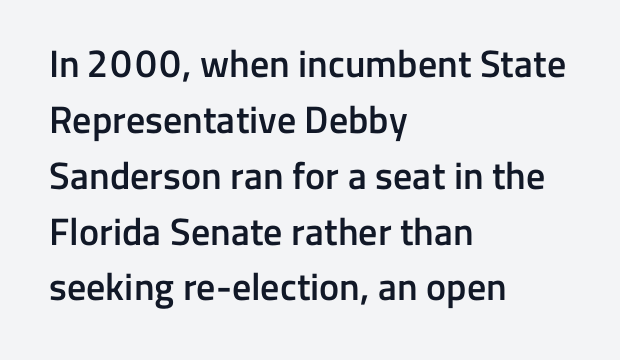
The image shows 38 px semibold sans-serif type, upright; set left-aligned, normal line spacing (1.47x), normal letter spacing, not underlined; low stroke contrast and a medium x-height.
